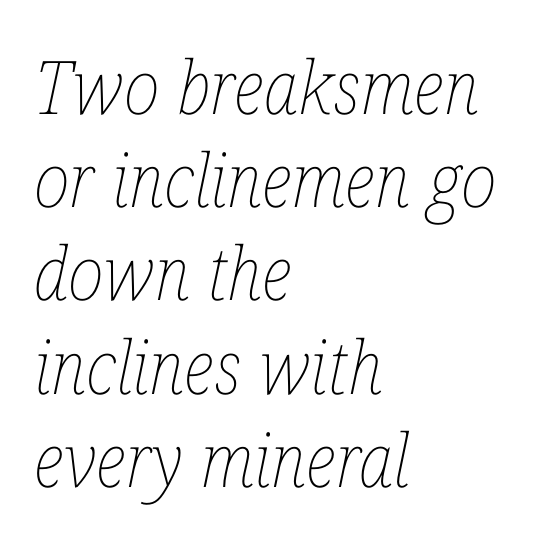
The image shows 74 px thin, condensed type, italic (leaning right); set left-aligned, normal line spacing (1.26x), normal letter spacing, not underlined; low stroke contrast and a medium x-height.
